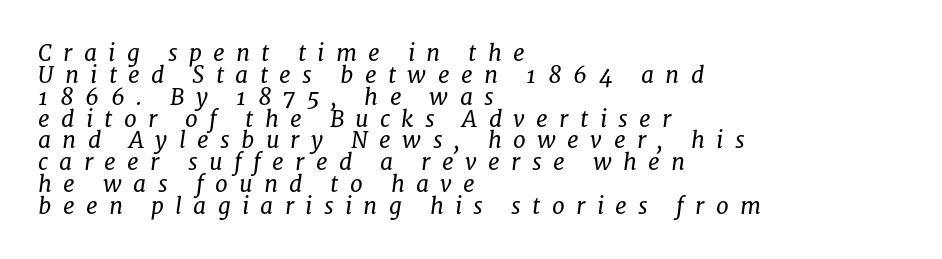
The setting favours the left margin, as ordinary paragraphs usually do. Line spacing here is tight. Each row of text sits above clean, open space. The weight tops out at a normal text grade.
